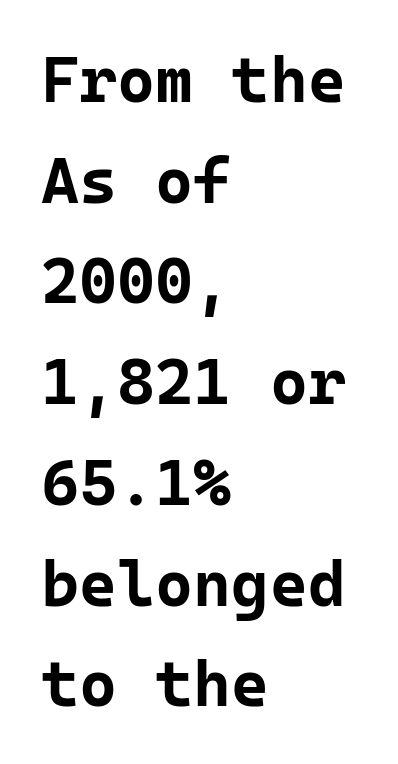
{"serif": "no", "italic": "no", "bold": "yes", "weight": "bold", "width": "normal", "stroke_contrast": "low", "x_height": "medium", "monospaced": "yes", "underline": "no", "align": "left", "line_spacing": "normal", "line_spacing_ratio": 1.55, "letter_spacing": "normal", "letter_spacing_em": 0.0, "glyph_px": 65}
